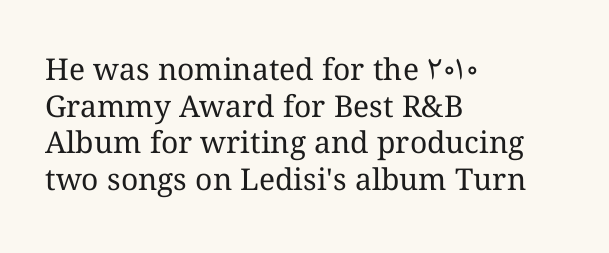
Q: Is the text bold? A: No.
Q: Is the text italic (slanted)? A: No, it is upright.
Q: Is the text underlined? A: No.
Q: How is the paragraph aligned? A: Left-aligned.
Q: Is the spacing between letters normal or unusually wide? A: Normal.
Q: Width (condensed, normal, or wide)? A: Normal.
Q: Stroke contrast? A: Medium.
Q: x-height? A: Medium.
Q: Monospaced? A: No.
